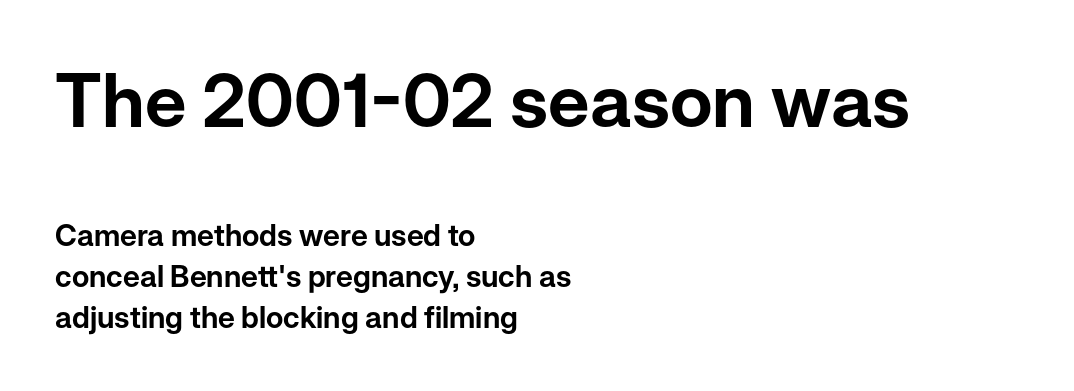
The emphasis by scale lands on block number one, above. Each line starts at the same left margin while the right side varies. Style check: upright. You could not count columns in this text — the font is proportionally spaced. Any mark beneath the type? The region is blank.
